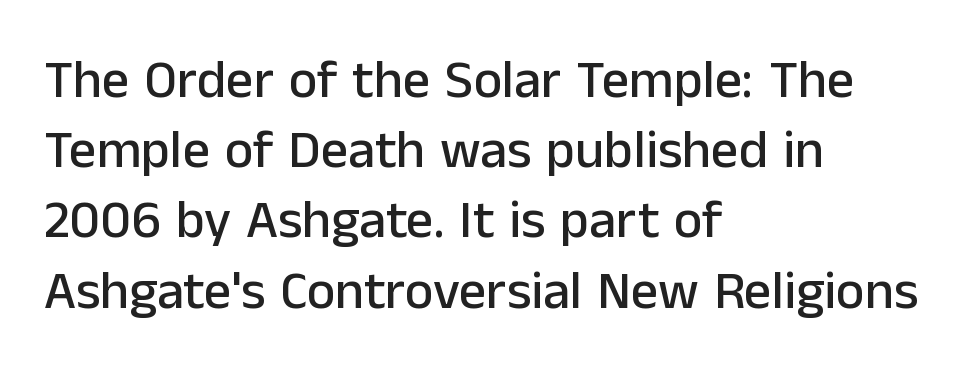
The ragged edge is on the right, which tells us the setting is flush left. Are there feet on the stems? There aren't — it's a sans. Here the designer chose a conventional face with non-uniform glyph widths. Honestly, the row spacing looks completely unremarkable. Do the letters lean? They stand straight.
